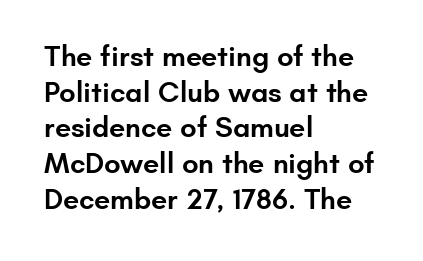
{"serif": "no", "italic": "no", "bold": "semi", "weight": "semibold", "width": "normal", "stroke_contrast": "low", "x_height": "small", "monospaced": "no", "underline": "no", "align": "left", "line_spacing_ratio": 1.23, "letter_spacing": "normal", "letter_spacing_em": 0.0, "glyph_px": 29}
